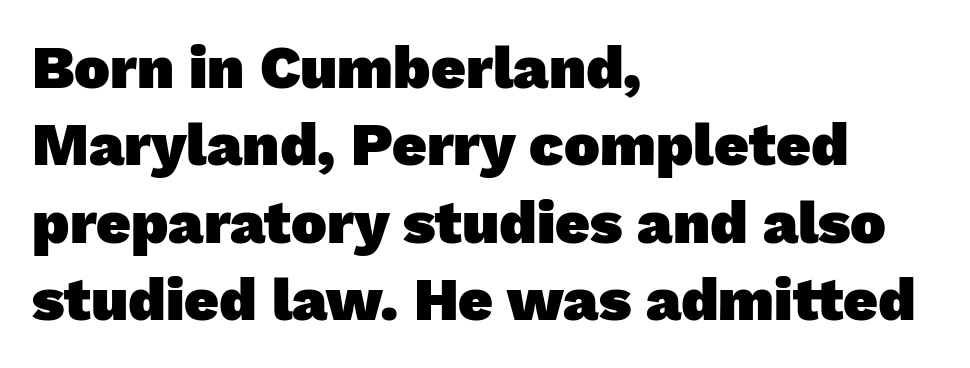
Varying glyph widths throughout — classic text-font behaviour. Emphasis by weight is at full strength: bold. Does extra space separate the letters? No, they use regular spacing. Are there feet on the stems? There aren't — it's a sans. Check the space under the baseline: it is left empty. Notice how descenders clear the ascenders below comfortably — that's standard leading.
